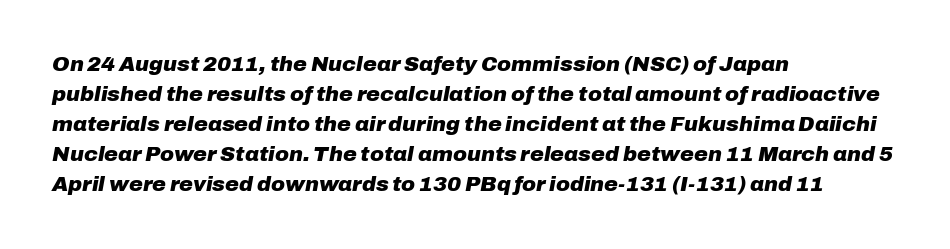
Thick stems and heavy bowls — unmistakably bold. Is the letter spacing exaggerated? No — it looks like the ordinary default. Every character sits at an angle, as italics do. Honestly, there is no underline to notice here at all. Interline gaps are of average width in this sample. Notice how the passage keeps a crisp vertical edge on the left only.
